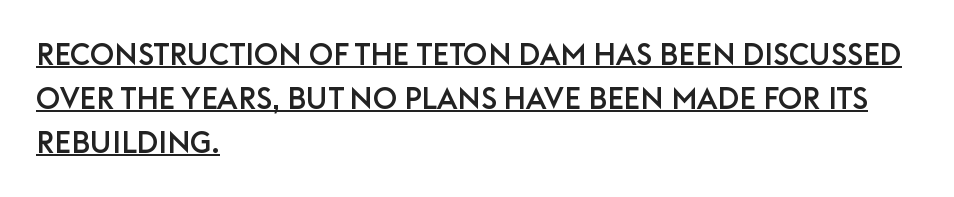
The image shows 30 px sans-serif type, upright; set left-aligned, normal line spacing (1.46x), normal letter spacing, underlined; low stroke contrast and a large x-height.
